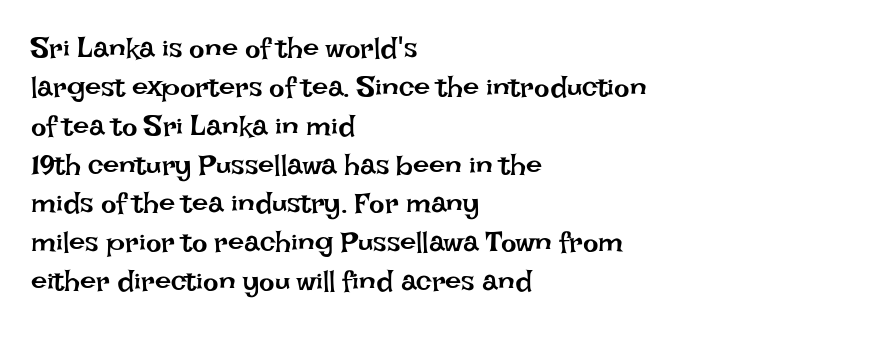
The image shows 29 px regular-weight type, upright; set left-aligned, normal line spacing (1.34x), normal letter spacing, not underlined; low stroke contrast and a large x-height.
